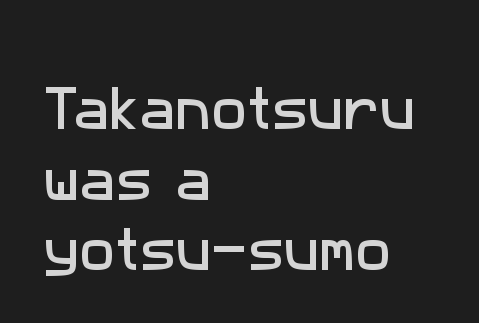
Q: Is the typeface a serif or a sans-serif typeface? A: Sans-serif.
Q: Is the text underlined? A: No.
Q: How is the paragraph aligned? A: Left-aligned.
Q: Is the spacing between letters normal or unusually wide? A: Normal.
Q: Is the spacing between lines tight, normal or loose? A: Normal.
Q: Width (condensed, normal, or wide)? A: Normal.
Q: Stroke contrast? A: Low.
Q: x-height? A: Medium.
Q: Monospaced? A: No.
